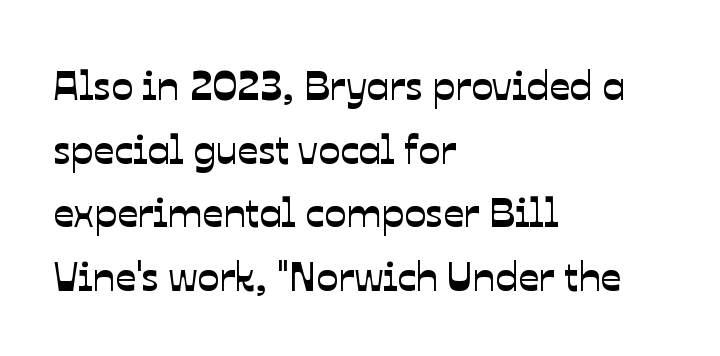
Q: Is the typeface a serif or a sans-serif typeface? A: Sans-serif.
Q: Is the text underlined? A: No.
Q: How is the paragraph aligned? A: Left-aligned.
Q: Is the spacing between letters normal or unusually wide? A: Normal.
Q: Is the spacing between lines tight, normal or loose? A: Normal.
Q: Width (condensed, normal, or wide)? A: Normal.
Q: Stroke contrast? A: Low.
Q: x-height? A: Medium.
Q: Monospaced? A: No.
